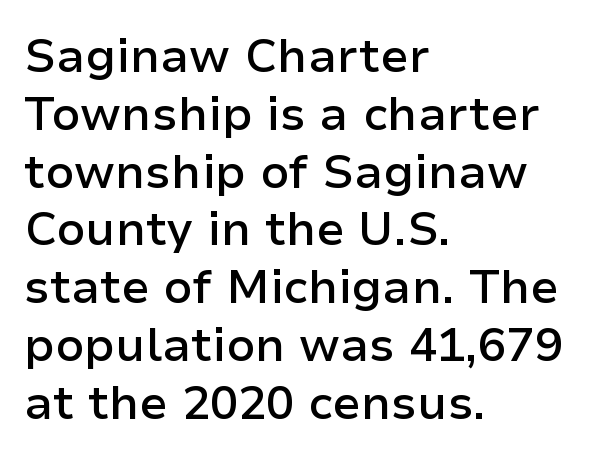
{"serif": "no", "italic": "no", "bold": "semi", "weight": "semibold", "width": "normal", "stroke_contrast": "low", "x_height": "medium", "monospaced": "no", "underline": "no", "align": "left", "line_spacing_ratio": 1.23, "letter_spacing": "normal", "letter_spacing_em": 0.0, "glyph_px": 47}
